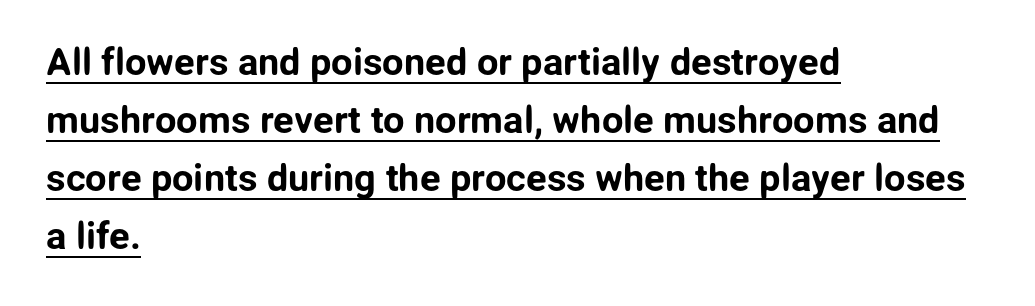
{"serif": "no", "italic": "no", "width": "normal", "stroke_contrast": "low", "x_height": "medium", "monospaced": "no", "underline": "yes", "align": "left", "line_spacing": "normal", "line_spacing_ratio": 1.53, "letter_spacing": "normal", "letter_spacing_em": 0.0, "glyph_px": 38}
